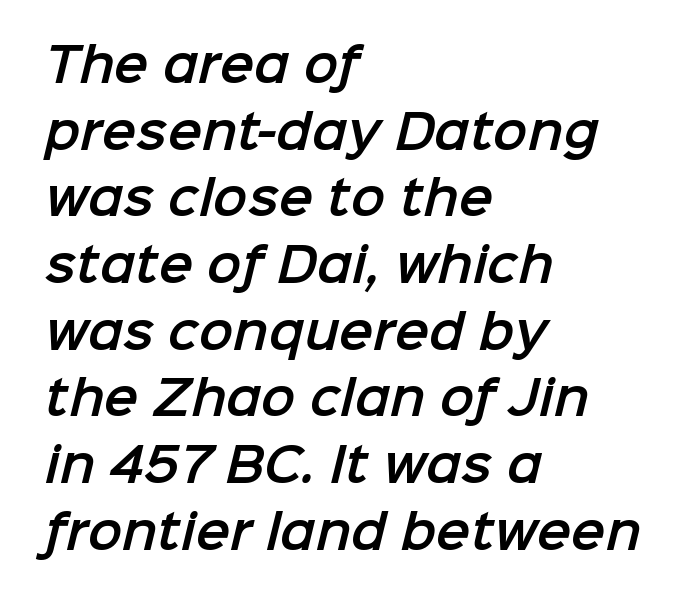
Q: Is the typeface a serif or a sans-serif typeface? A: Sans-serif.
Q: Is the text underlined? A: No.
Q: How is the paragraph aligned? A: Left-aligned.
Q: Is the spacing between letters normal or unusually wide? A: Normal.
Q: Is the spacing between lines tight, normal or loose? A: Normal.
Q: Width (condensed, normal, or wide)? A: Normal.
Q: Stroke contrast? A: Low.
Q: x-height? A: Medium.
Q: Monospaced? A: No.
